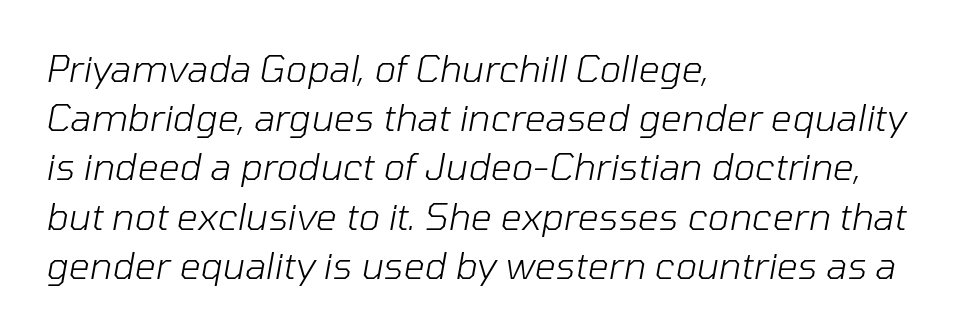
{"italic": "yes", "lean": "right", "slant_degrees": 10, "bold": "no", "weight": "light", "width": "normal", "stroke_contrast": "low", "x_height": "medium", "monospaced": "no", "underline": "no", "align": "left", "line_spacing": "normal", "line_spacing_ratio": 1.33, "letter_spacing": "normal", "letter_spacing_em": 0.0, "glyph_px": 37}
